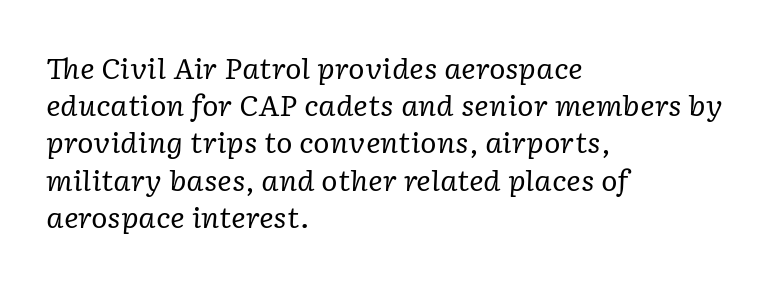
Q: Is the text bold? A: No.
Q: Is the text italic (slanted)? A: Yes, it leans right by about 2 degrees.
Q: Is the typeface a serif or a sans-serif typeface? A: Serif.
Q: Is the text underlined? A: No.
Q: How is the paragraph aligned? A: Left-aligned.
Q: Is the spacing between letters normal or unusually wide? A: Normal.
Q: Is the spacing between lines tight, normal or loose? A: Normal.
Q: Width (condensed, normal, or wide)? A: Normal.
Q: Stroke contrast? A: Low.
Q: x-height? A: Medium.
Q: Monospaced? A: No.
